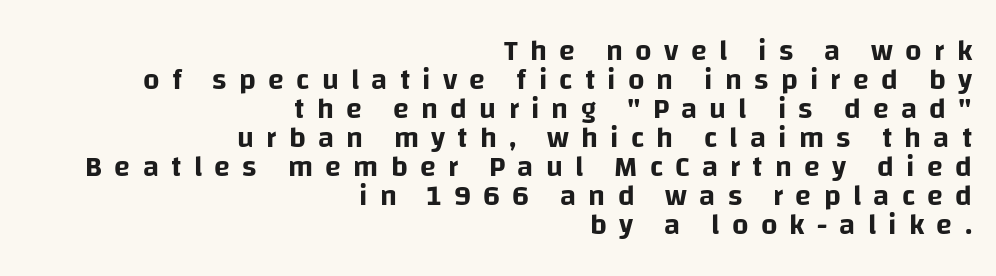
The image shows 29 px sans-serif type, upright; set right-aligned, tight line spacing (1.0x), unusually wide letter spacing (+0.42 em), not underlined; low stroke contrast and a large x-height.
